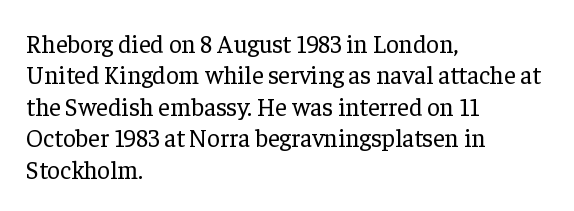
{"italic": "no", "bold": "no", "underline": "no", "align": "left", "line_spacing": "normal", "line_spacing_ratio": 1.26, "letter_spacing": "normal", "letter_spacing_em": 0.0, "glyph_px": 25}
